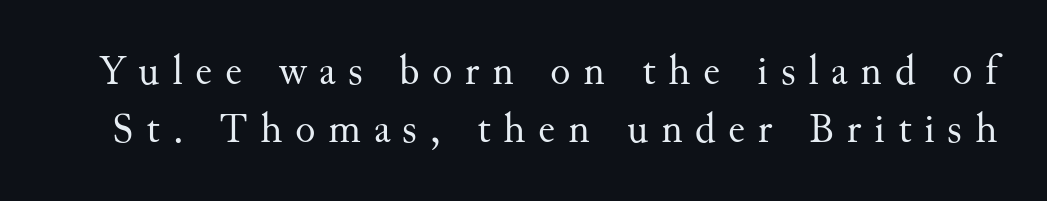
Q: Is the text bold? A: No.
Q: Is the text italic (slanted)? A: No, it is upright.
Q: Is the typeface a serif or a sans-serif typeface? A: Serif.
Q: Is the text underlined? A: No.
Q: Is the spacing between letters normal or unusually wide? A: Unusually wide.
Q: Is the spacing between lines tight, normal or loose? A: Normal.
Q: Width (condensed, normal, or wide)? A: Normal.
Q: Stroke contrast? A: Medium.
Q: x-height? A: Small.
Q: Monospaced? A: No.
